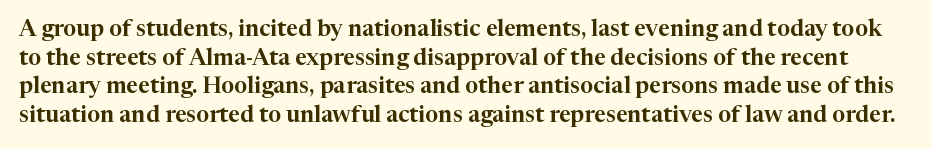
{"italic": "no", "underline": "no", "line_spacing": "normal", "line_spacing_ratio": 1.25, "letter_spacing": "normal", "letter_spacing_em": 0.0, "glyph_px": 23}
